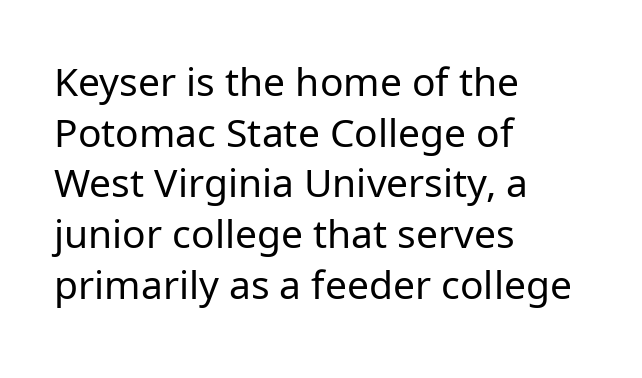
The image shows 39 px regular-weight sans-serif type, upright; set left-aligned, normal line spacing (1.3x), normal letter spacing, not underlined; low stroke contrast and a medium x-height.
